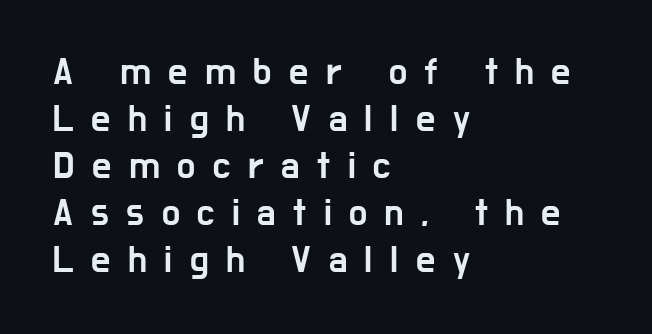
Q: Is the text italic (slanted)? A: No, it is upright.
Q: Is the typeface a serif or a sans-serif typeface? A: Sans-serif.
Q: Is the text underlined? A: No.
Q: How is the paragraph aligned? A: Left-aligned.
Q: Is the spacing between letters normal or unusually wide? A: Unusually wide.
Q: Width (condensed, normal, or wide)? A: Condensed.
Q: Stroke contrast? A: Low.
Q: x-height? A: Medium.
Q: Monospaced? A: No.
